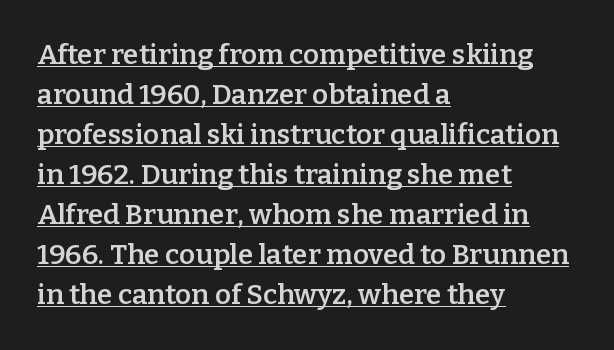
The image shows 28 px semibold serif type, upright; set left-aligned, normal line spacing (1.43x), normal letter spacing, underlined; low stroke contrast and a medium x-height.
